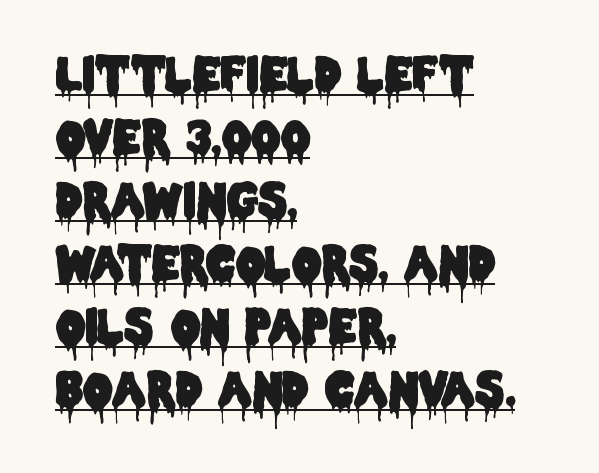
The image shows 46 px condensed sans-serif type, upright; set left-aligned, normal line spacing (1.37x), normal letter spacing, underlined; low stroke contrast and a large x-height.
